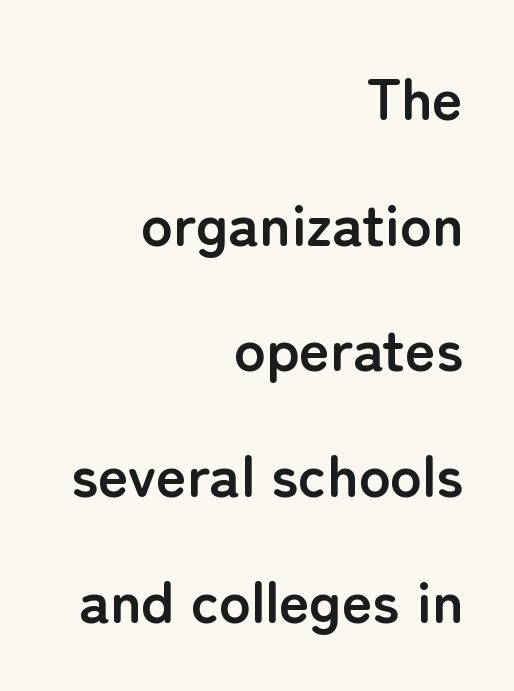
You could call the tracking neutral — neither tight nor loose. In terms of weight, the rendering is a true, heavy bold. Successive baselines arrive slowly, with a big drop between each. These lines were composed using upright roman letters. Looks like regular typesetting: each glyph gets only the width it needs.
